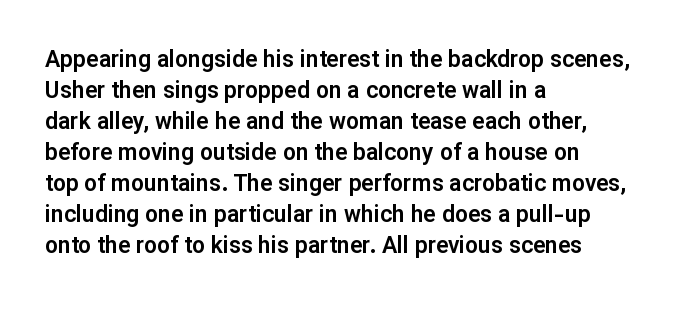
{"italic": "no", "underline": "no", "align": "left", "line_spacing": "normal", "line_spacing_ratio": 1.35, "letter_spacing": "normal", "letter_spacing_em": 0.0, "glyph_px": 23}
